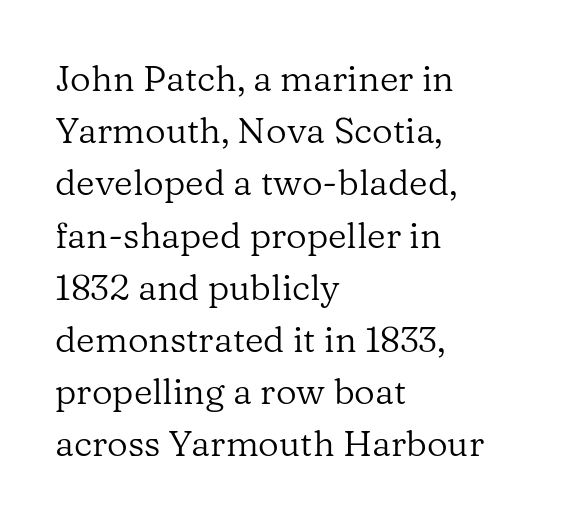
The image shows 36 px regular-weight serif type, upright; set left-aligned, normal line spacing (1.45x), normal letter spacing, not underlined; low stroke contrast and a medium x-height.
